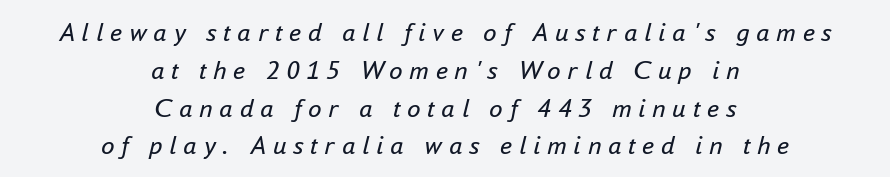
{"italic": "yes", "lean": "right", "slant_degrees": 16, "bold": "no", "underline": "no", "align": "center", "line_spacing": "normal", "line_spacing_ratio": 1.4, "letter_spacing": "wide", "letter_spacing_em": 0.25, "glyph_px": 27}
